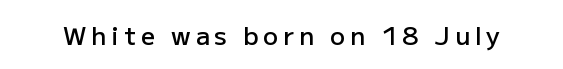
The image shows 25 px text type, upright; set not underlined.
